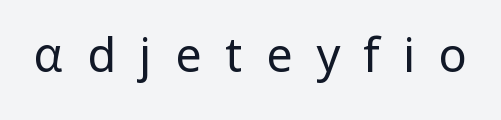
The lettering stays uniformly vertical, giving the passage a roman look. Lines of text with bare space underneath. These glyphs show unthickened strokes, regular width or finer. Stroke terminals: plain, sans-serif. A typesetter would call this heavily tracked-out type. The face used here is proportionally spaced, like ordinary book or web type.
